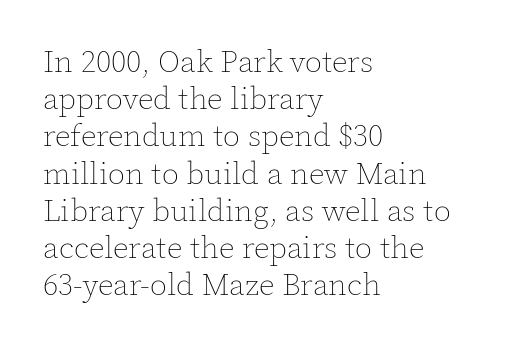
Q: Is the text bold? A: No.
Q: Is the text italic (slanted)? A: No, it is upright.
Q: Is the text underlined? A: No.
Q: How is the paragraph aligned? A: Left-aligned.
Q: Is the spacing between letters normal or unusually wide? A: Normal.
Q: Width (condensed, normal, or wide)? A: Normal.
Q: x-height? A: Medium.
Q: Monospaced? A: No.
